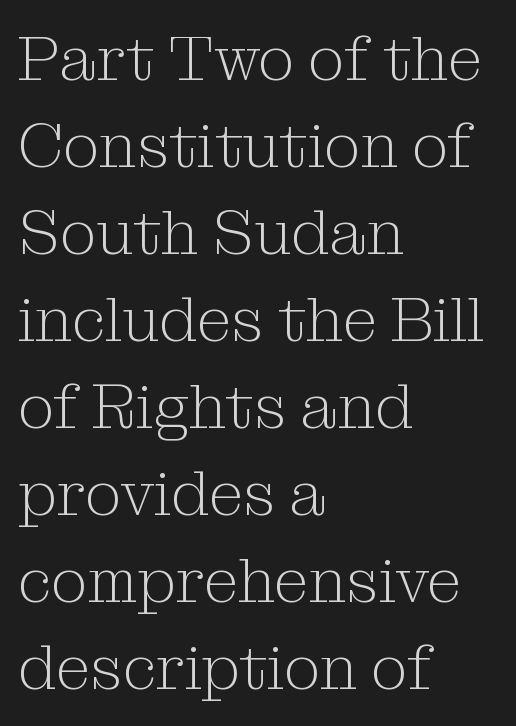
Q: Is the text bold? A: No.
Q: Is the text italic (slanted)? A: No, it is upright.
Q: Is the typeface a serif or a sans-serif typeface? A: Serif.
Q: Is the text underlined? A: No.
Q: How is the paragraph aligned? A: Left-aligned.
Q: Is the spacing between letters normal or unusually wide? A: Normal.
Q: Is the spacing between lines tight, normal or loose? A: Normal.
Q: Width (condensed, normal, or wide)? A: Normal.
Q: Stroke contrast? A: Medium.
Q: x-height? A: Medium.
Q: Monospaced? A: No.
